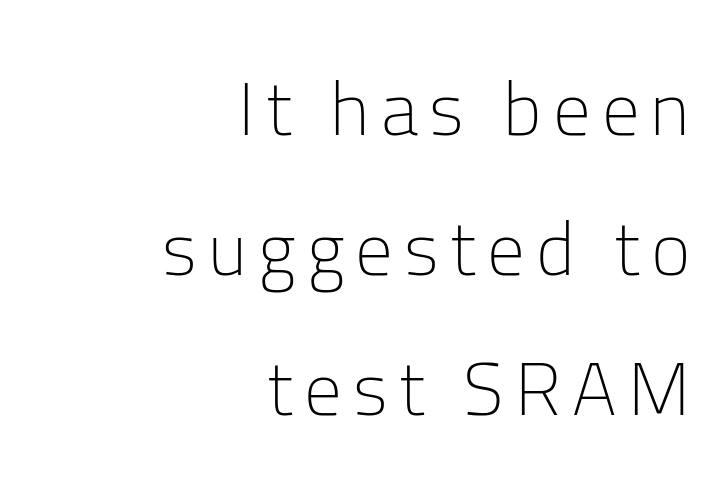
The cut favours lightness, reaching ordinary text weight at its darkest. Each line ends at the same right margin while the left side varies. Spacing verdict: proportional, widths tailored to each character. The face used here is a sans, in the tradition of grotesques and geometrics. Check the space under the baseline: it is left empty.
